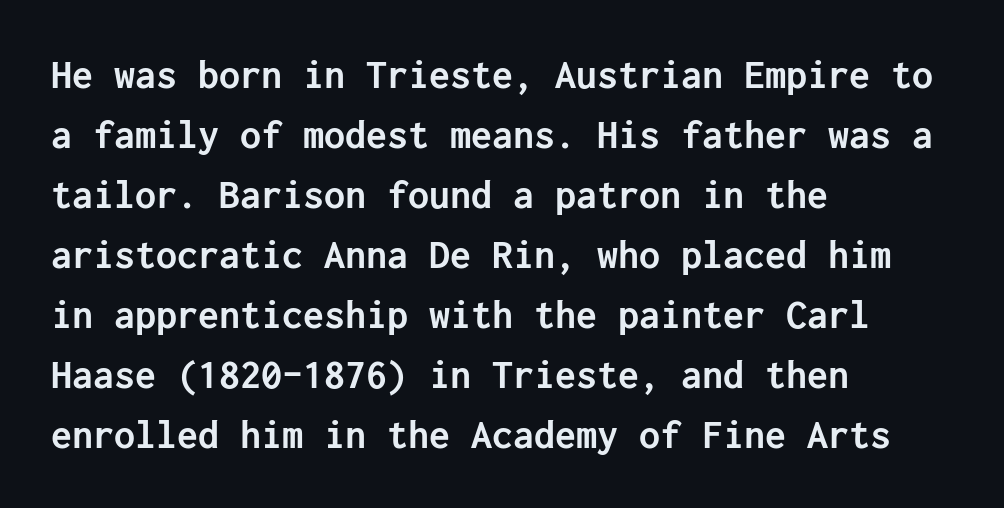
The image shows 42 px semibold sans-serif type, upright; set left-aligned, normal line spacing (1.43x), normal letter spacing, not underlined; low stroke contrast and a medium x-height.
